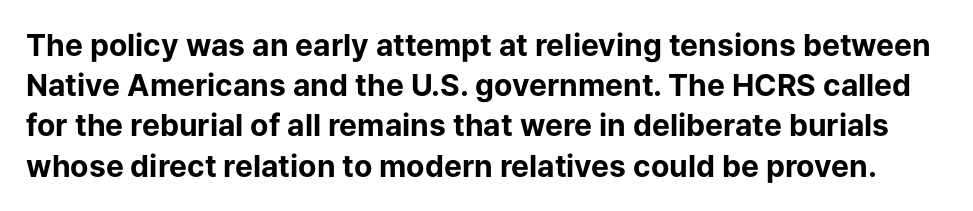
Q: Is the text bold? A: Yes.
Q: Is the text italic (slanted)? A: No, it is upright.
Q: Is the typeface a serif or a sans-serif typeface? A: Sans-serif.
Q: Is the text underlined? A: No.
Q: Is the spacing between letters normal or unusually wide? A: Normal.
Q: Is the spacing between lines tight, normal or loose? A: Normal.
Q: Width (condensed, normal, or wide)? A: Normal.
Q: Stroke contrast? A: Low.
Q: x-height? A: Medium.
Q: Monospaced? A: No.
